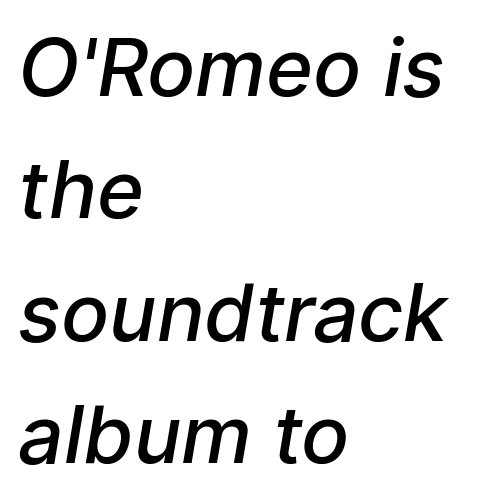
Plain, unruled lines of type. As a designer I'd log this as weight 600, semibold. I'd call this a sans setting — the letters go barefoot. The face used here is proportionally spaced, like ordinary book or web type.
